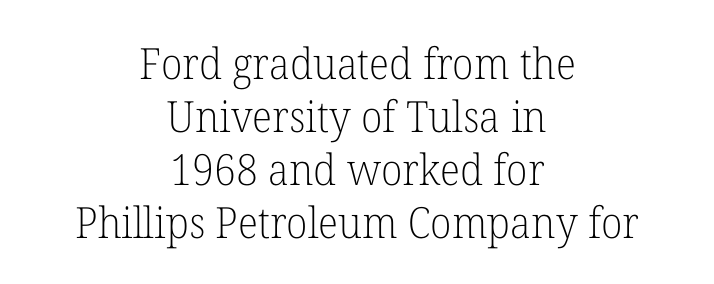
{"serif": "yes", "italic": "no", "bold": "no", "weight": "light", "width": "normal", "stroke_contrast": "low", "x_height": "medium", "monospaced": "no", "underline": "no", "align": "center", "line_spacing_ratio": 1.23, "letter_spacing": "normal", "letter_spacing_em": 0.0, "glyph_px": 43}
